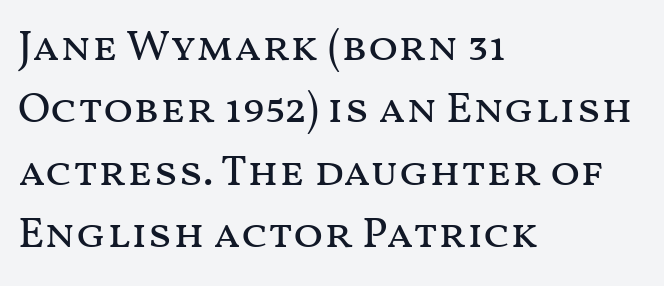
Q: Is the text bold? A: No.
Q: Is the text italic (slanted)? A: No, it is upright.
Q: Is the text underlined? A: No.
Q: How is the paragraph aligned? A: Left-aligned.
Q: Is the spacing between letters normal or unusually wide? A: Normal.
Q: Is the spacing between lines tight, normal or loose? A: Normal.
Q: Width (condensed, normal, or wide)? A: Wide.
Q: Stroke contrast? A: Medium.
Q: x-height? A: Medium.
Q: Monospaced? A: No.
